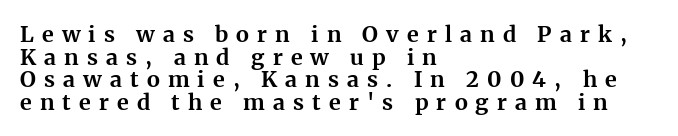
{"italic": "no", "bold": "yes", "underline": "no", "align": "left", "line_spacing": "tight", "line_spacing_ratio": 1.03, "letter_spacing": "wide", "letter_spacing_em": 0.37, "glyph_px": 22}
